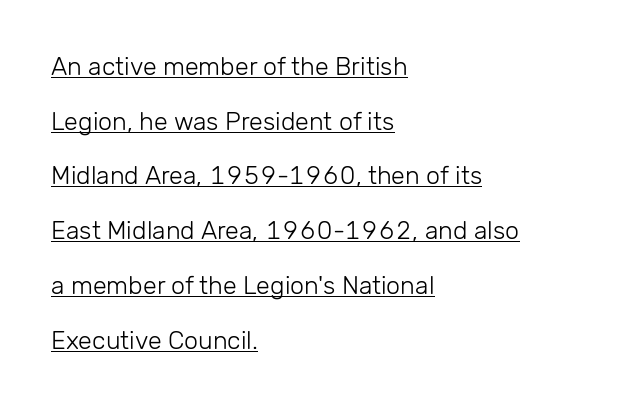
Q: Is the text bold? A: No.
Q: Is the text italic (slanted)? A: No, it is upright.
Q: Is the text underlined? A: Yes.
Q: How is the paragraph aligned? A: Left-aligned.
Q: Is the spacing between letters normal or unusually wide? A: Normal.
Q: Is the spacing between lines tight, normal or loose? A: Loose.
